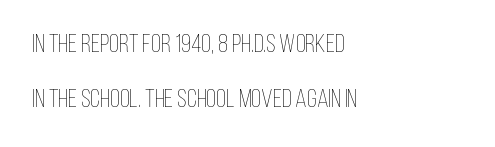
{"italic": "no", "bold": "no", "underline": "no", "align": "left", "line_spacing": "loose", "line_spacing_ratio": 2.13, "letter_spacing": "normal", "letter_spacing_em": 0.0, "glyph_px": 26}
